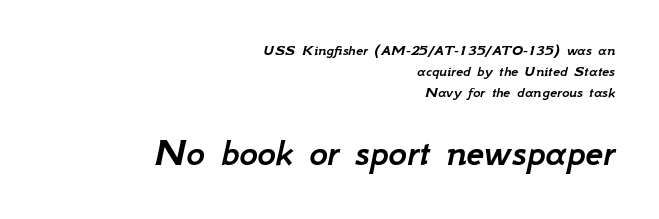
Q: Is the text italic (slanted)? A: Yes, it leans right by about 12 degrees.
Q: Is the text underlined? A: No.
Q: How is the paragraph aligned? A: Right-aligned.
Q: Is the spacing between letters normal or unusually wide? A: Normal.
Q: Is the spacing between lines tight, normal or loose? A: Normal.
Q: Which block of text is set in a larger size, the first (top) or the second (bottom)? A: The second (bottom) one.
Q: Width (condensed, normal, or wide)? A: Normal.
Q: Stroke contrast? A: Low.
Q: x-height? A: Small.
Q: Monospaced? A: No.
